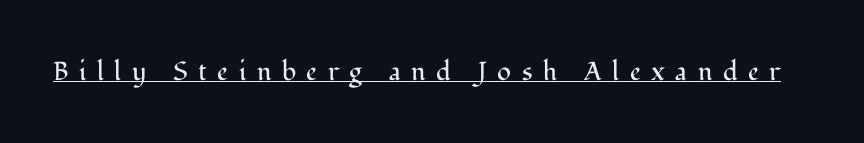
The image shows 26 px text type, upright; set unusually wide letter spacing (+0.4 em), underlined.
